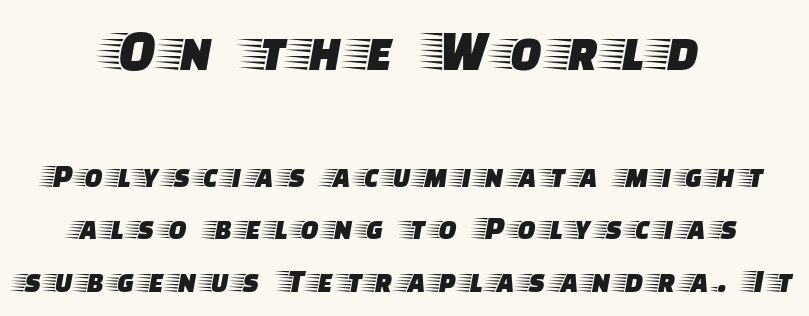
Q: Is the text italic (slanted)? A: Yes.
Q: Is the typeface a serif or a sans-serif typeface? A: Serif.
Q: Is the text underlined? A: No.
Q: How is the paragraph aligned? A: Centered.
Q: Is the spacing between letters normal or unusually wide? A: Unusually wide.
Q: Is the spacing between lines tight, normal or loose? A: Normal.
Q: Which block of text is set in a larger size, the first (top) or the second (bottom)? A: The first (top) one.
Q: Width (condensed, normal, or wide)? A: Wide.
Q: Stroke contrast? A: Low.
Q: x-height? A: Large.
Q: Monospaced? A: No.
